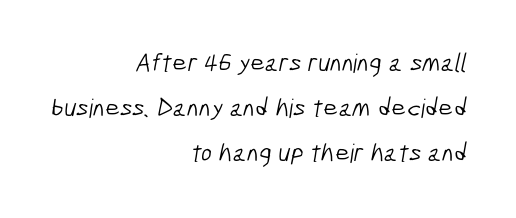
Nobody drew a line under any word here. Layout note: lines flush right. Weight: not bold — regular or lighter. Nothing unusual about the tracking: characters are spaced as the font intends.
